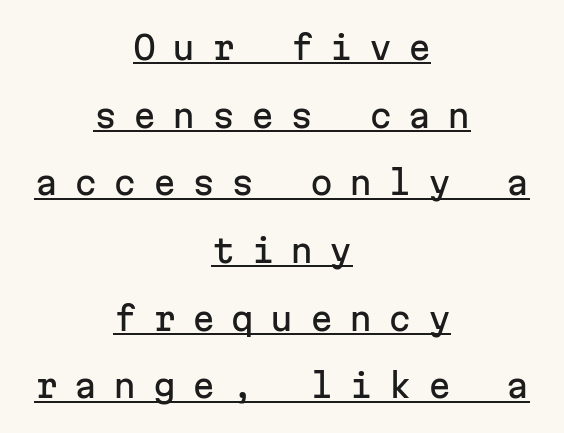
A typesetter would call this leading open, well beyond the default. A typesetter would label this face a sans. Observe the wide spacing: letters keep a clear distance from each other. The sample's only ornament is a line tracing under the words. Short and long lines alike share a common midpoint. The letters stand straight up with perfectly vertical stems.
